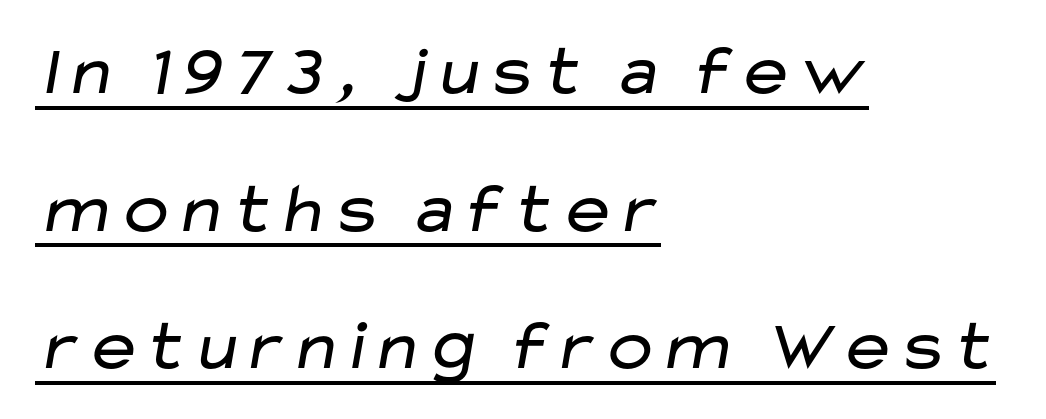
Q: Is the text bold? A: No.
Q: Is the typeface a serif or a sans-serif typeface? A: Sans-serif.
Q: Is the text underlined? A: Yes.
Q: How is the paragraph aligned? A: Left-aligned.
Q: Is the spacing between letters normal or unusually wide? A: Normal.
Q: Is the spacing between lines tight, normal or loose? A: Loose.
Q: Width (condensed, normal, or wide)? A: Wide.
Q: Stroke contrast? A: Low.
Q: x-height? A: Medium.
Q: Monospaced? A: No.
